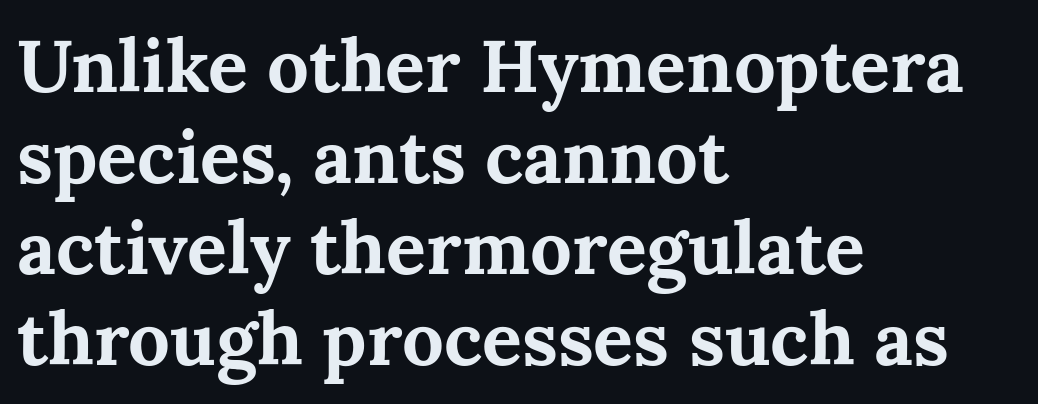
Spacing between characters is what you'd get straight out of the box. Caption: multi-line text, flush left, ragged right. The specimen reads as upright at a glance. The letters advance in unequal steps, a hallmark of proportional type. No word sits above an underline.
